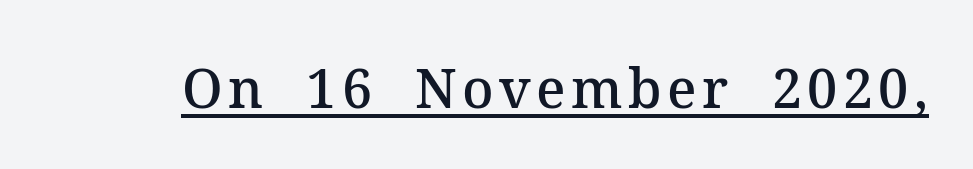
The image shows 54 px semibold serif type, upright; set underlined; medium stroke contrast and a medium x-height.
